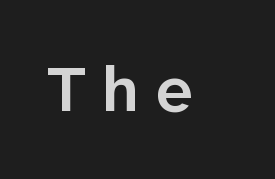
{"serif": "no", "italic": "no", "bold": "semi", "weight": "semibold", "width": "normal", "stroke_contrast": "low", "x_height": "medium", "monospaced": "no", "underline": "no", "letter_spacing": "wide", "letter_spacing_em": 0.26, "glyph_px": 65}
